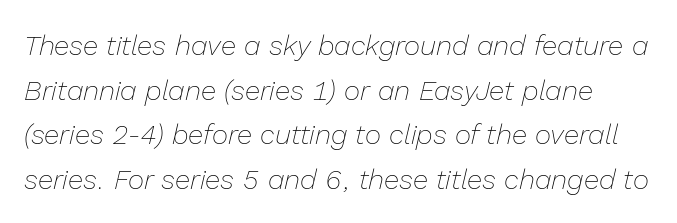
Q: Is the text bold? A: No.
Q: Is the text italic (slanted)? A: Yes, it leans right by about 13 degrees.
Q: Is the text underlined? A: No.
Q: Is the spacing between letters normal or unusually wide? A: Normal.
Q: Is the spacing between lines tight, normal or loose? A: Normal.
Q: Width (condensed, normal, or wide)? A: Normal.
Q: Stroke contrast? A: Low.
Q: x-height? A: Medium.
Q: Monospaced? A: No.
